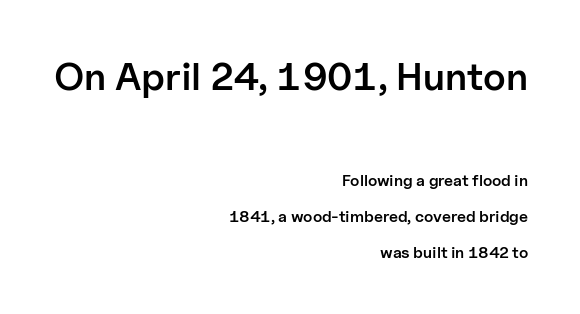
The image shows 39 px semibold sans-serif type, upright; set right-aligned, loose line spacing (2.23x), normal letter spacing, not underlined; the first (top) block is 2.44x larger; low stroke contrast and a medium x-height.
